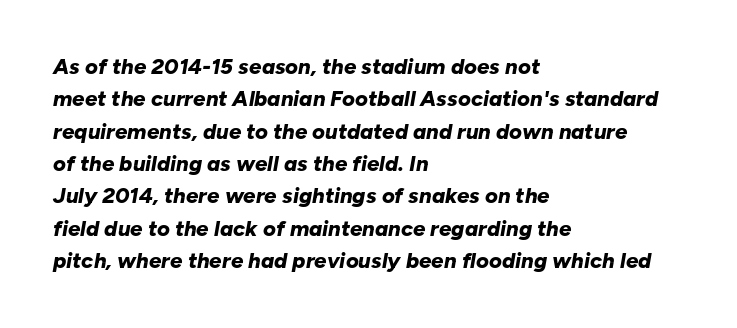
Q: Is the text bold? A: Yes.
Q: Is the text italic (slanted)? A: Yes, it leans right by about 10 degrees.
Q: Is the text underlined? A: No.
Q: How is the paragraph aligned? A: Left-aligned.
Q: Is the spacing between letters normal or unusually wide? A: Normal.
Q: Is the spacing between lines tight, normal or loose? A: Normal.
